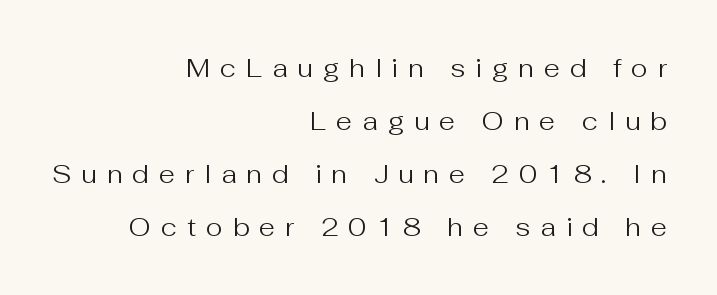
No italicization has been applied; the sample stays upright. Summary of vertical rhythm: relaxed, with wide interline spacing. Is the stroke heavy? The answer is a plain regular-or-lighter. The gaps between neighbouring characters are conspicuously large. Casual observation: everything's shoved over to the right. The string is rendered with underlining switched off.
